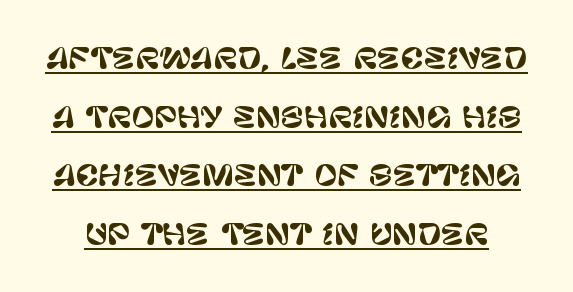
A baseline rule has been typeset under these characters. The type is set solid horizontally, with unmodified tracking. Widely set lines give the paragraph a tall, airy silhouette. Classification — sans serif. You could not count columns in this text — the font is proportionally spaced.
